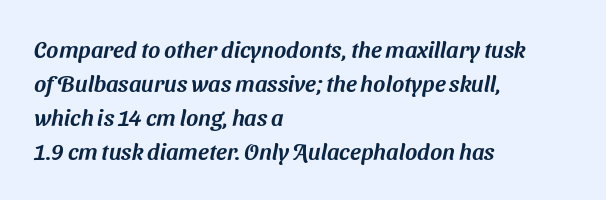
{"underline": "no", "align": "left", "line_spacing": "normal", "line_spacing_ratio": 1.48, "letter_spacing": "normal", "letter_spacing_em": 0.0, "glyph_px": 23}
